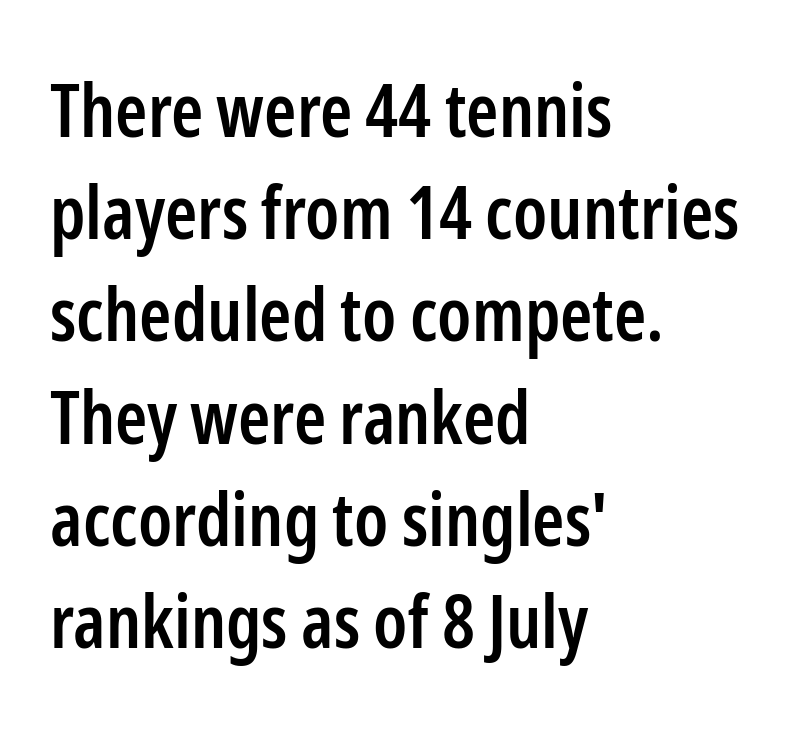
Is this a fixed-width face? No — the glyphs have proportional, varying widths. These lines are composed in type without serifs. Students, this is semibold: more ink than regular, less than bold. Regarding leading, the lines here are spaced in the standard way. Compared with typical body copy, the letter spacing here is the same. These lines stack with their left ends in a neat column.
